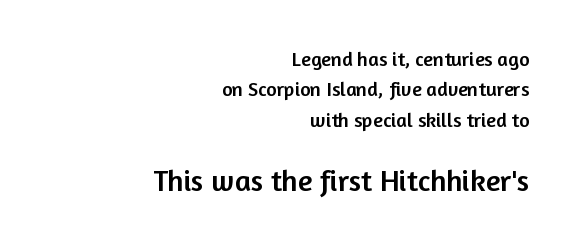
The image shows 30 px sans-serif type, upright; set right-aligned, normal line spacing (1.52x), normal letter spacing, not underlined; the second (bottom) block is 1.5x larger; low stroke contrast and a medium x-height.
